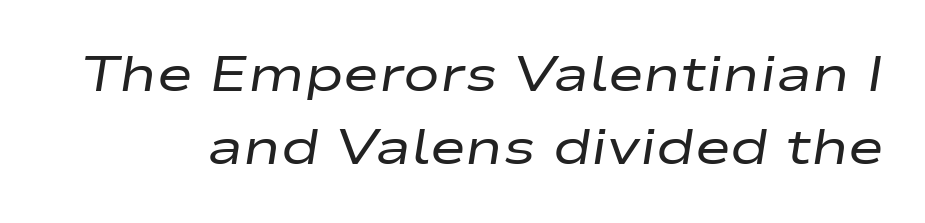
Do the characters align in a grid? No, the font is proportional. The cut favours lightness, reaching ordinary text weight at its darkest. Line spacing here is normal. Descender tails drop into unmarked territory. Nobody touched the tracking dial on this one. Designer's note — italics engaged.
